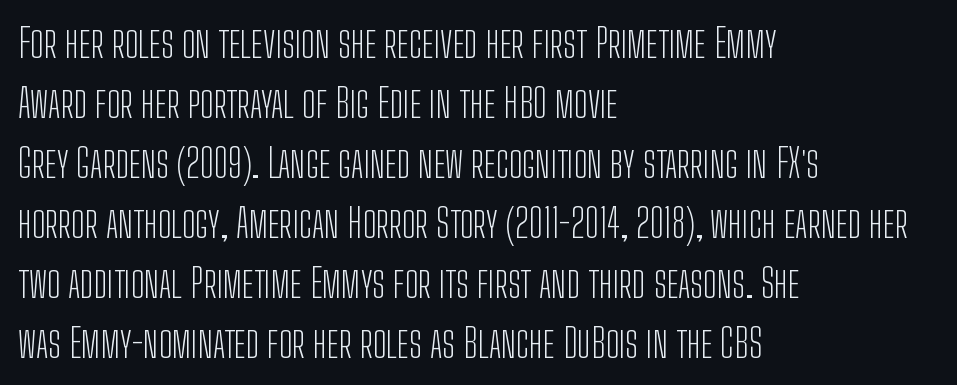
The image shows 40 px light, condensed sans-serif type, upright; set left-aligned, normal line spacing (1.5x), normal letter spacing, not underlined; low stroke contrast and a medium x-height.
